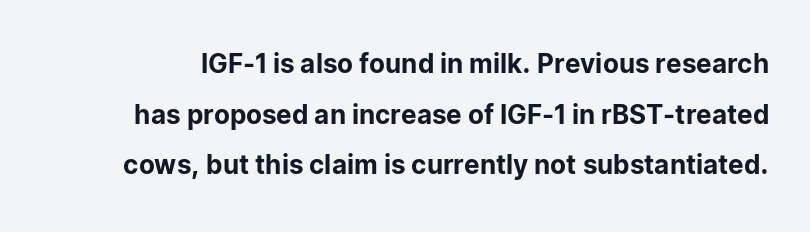
Notice how the stems are strictly vertical — no italics here. Reading down the column, the eye jumps a long way to each next line. The passage shown has conventional tracking throughout. Honestly, there is no underline to notice here at all.
